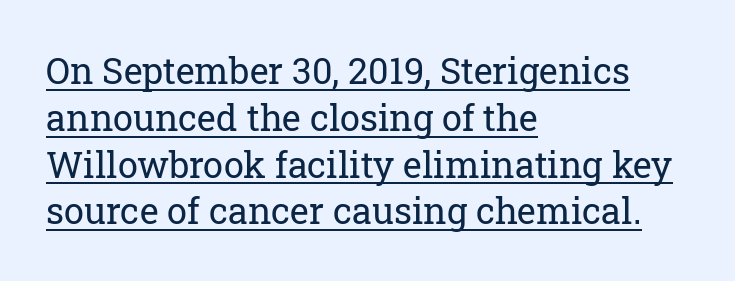
The image shows 36 px regular-weight serif type, upright; set left-aligned, normal line spacing (1.3x), normal letter spacing, underlined; low stroke contrast and a medium x-height.
